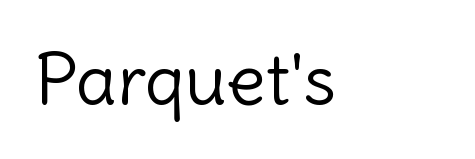
The image shows 72 px light sans-serif type, upright; set left-aligned, normal letter spacing, not underlined; a medium x-height.
